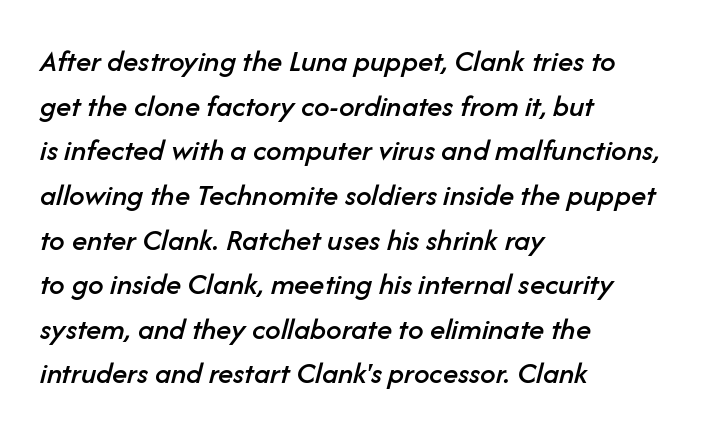
The image shows 31 px text type, italic (leaning right); set left-aligned, normal line spacing (1.44x), normal letter spacing, not underlined; low stroke contrast and a medium x-height.
